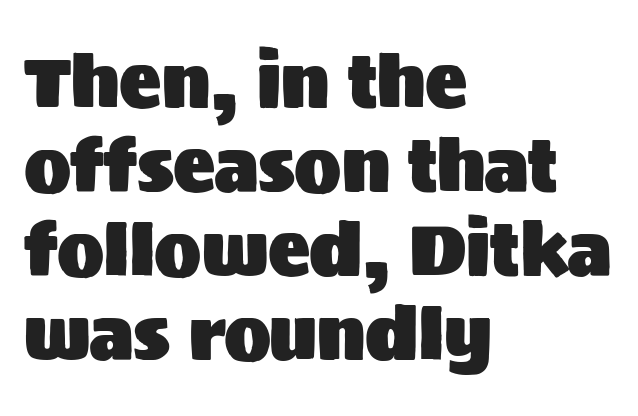
Descender tails drop into unmarked territory. Quick note: not italic, upright. Alignment: flush left. A typesetter would call this proportional, since set widths differ per character. The type family on display is of the sans-serif kind.
